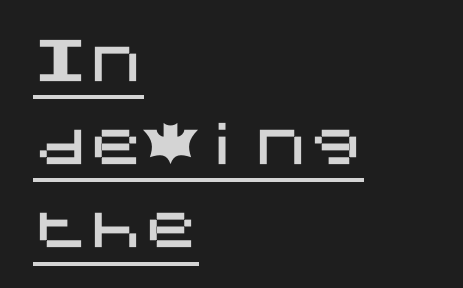
The image shows 55 px sans-serif type, upright; set left-aligned, normal line spacing (1.51x), normal letter spacing, underlined; medium stroke contrast and a large x-height.
